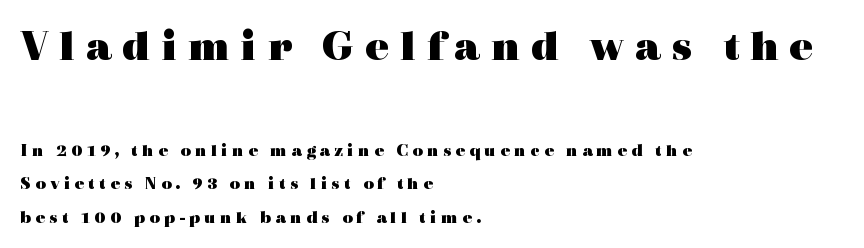
{"serif": "yes", "italic": "no", "bold": "yes", "weight": "heavy", "width": "wide", "x_height": "medium", "monospaced": "no", "underline": "no", "align": "left", "line_spacing_ratio": 1.86, "letter_spacing": "wide", "letter_spacing_em": 0.23, "larger_block": "first", "size_ratio": 2.5, "glyph_px": 45}
